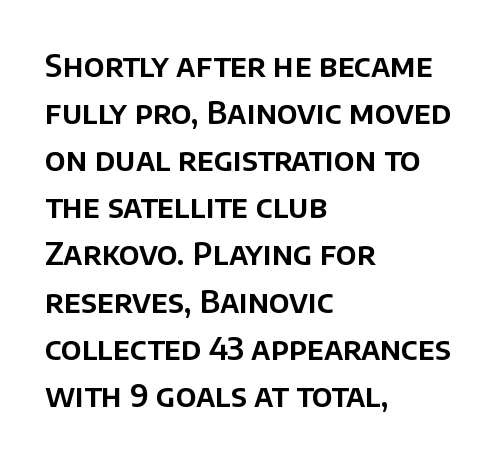
{"serif": "no", "italic": "no", "width": "normal", "stroke_contrast": "low", "x_height": "large", "monospaced": "no", "underline": "no", "align": "left", "line_spacing": "normal", "line_spacing_ratio": 1.52, "letter_spacing": "normal", "letter_spacing_em": 0.0, "glyph_px": 31}
